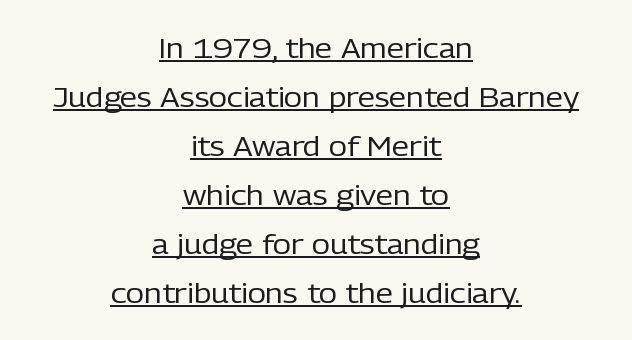
Looks like someone drew a line under every word here. No italicization has been applied; the sample stays upright. Is the block centered? Yes — each line is placed symmetrically about the middle. Do the characters align in a grid? No, the font is proportional. Characters follow at the spacing the type designer built in.
